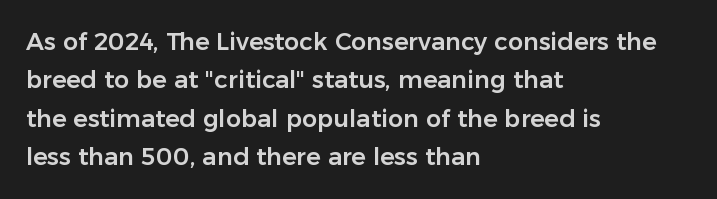
{"italic": "no", "underline": "no", "align": "left", "line_spacing": "normal", "line_spacing_ratio": 1.6, "letter_spacing": "normal", "letter_spacing_em": 0.0, "glyph_px": 24}
